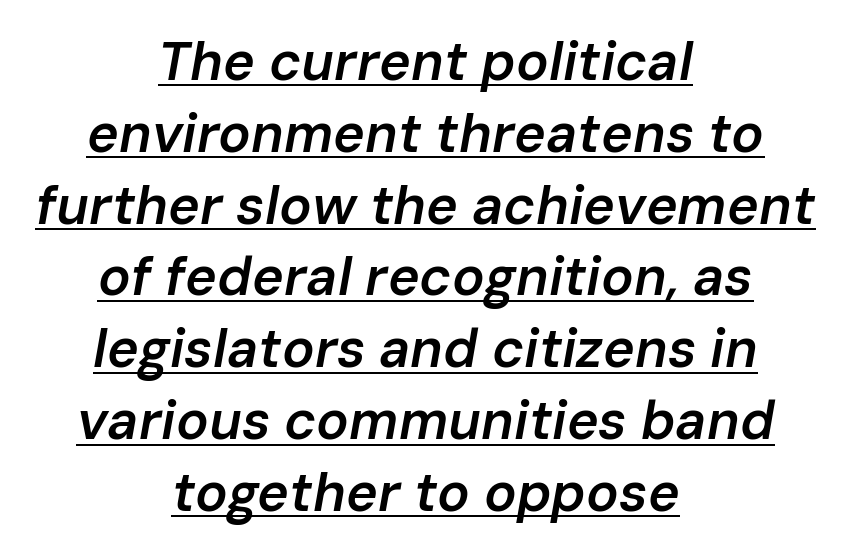
The typesetter chose a symmetrical, centered arrangement here. The designer left line spacing at the default. Proportional: the letters do not fall into vertical columns. Weight check: semibold — heavier than regular, not quite bold. The letterforms sit shoulder to shoulder at normal distance.
